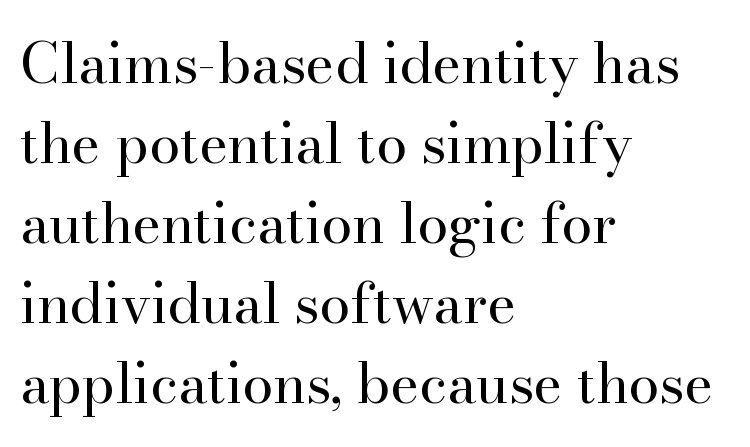
{"serif": "yes", "italic": "no", "bold": "no", "weight": "regular", "width": "normal", "stroke_contrast": "high", "x_height": "small", "monospaced": "no", "underline": "no", "align": "left", "line_spacing": "normal", "line_spacing_ratio": 1.43, "letter_spacing": "normal", "letter_spacing_em": 0.0, "glyph_px": 56}
